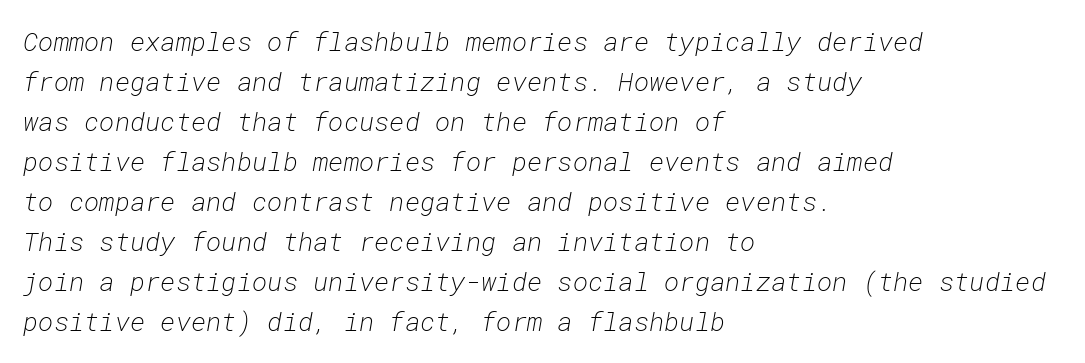
The text carries the slant typical of an italic or oblique font. How are the letters spaced? Ordinarily, with no added tracking. Rows of type keep a routine distance in the vertical direction. A classic flush-left, rag-right setting is used for this passage. The glyphs are unaccompanied by any horizontal stroke below them. Compared with a typical body face, this is equally light or lighter still.
